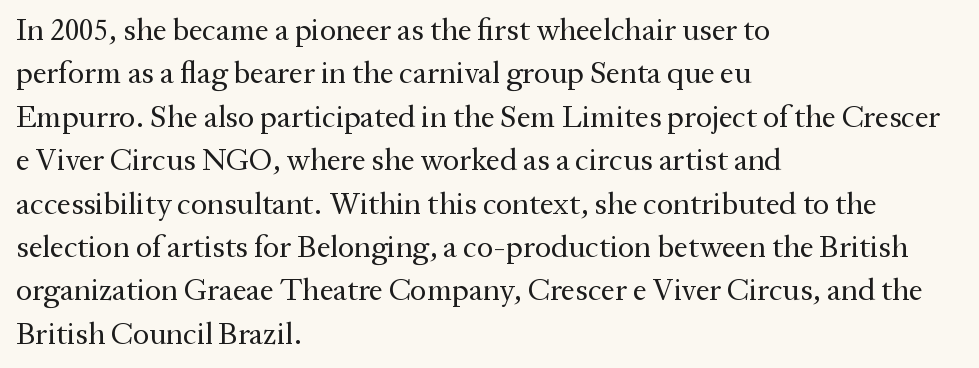
The image shows 31 px regular-weight serif type, upright; set left-aligned, normal line spacing (1.4x), normal letter spacing, not underlined; medium stroke contrast and a medium x-height.
